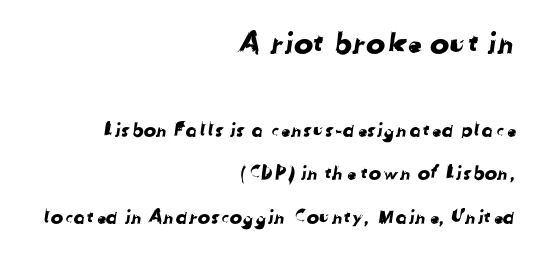
{"serif": "no", "width": "normal", "stroke_contrast": "low", "x_height": "medium", "monospaced": "no", "underline": "no", "align": "right", "line_spacing": "loose", "line_spacing_ratio": 2.29, "letter_spacing": "normal", "letter_spacing_em": 0.0, "larger_block": "first", "size_ratio": 1.53, "glyph_px": 29}
